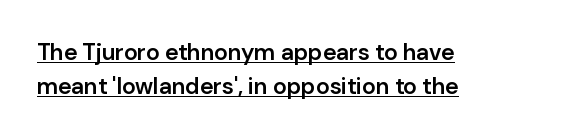
{"italic": "no", "bold": "semi", "underline": "yes", "align": "left", "line_spacing": "normal", "line_spacing_ratio": 1.49, "letter_spacing": "normal", "letter_spacing_em": 0.0, "glyph_px": 23}
